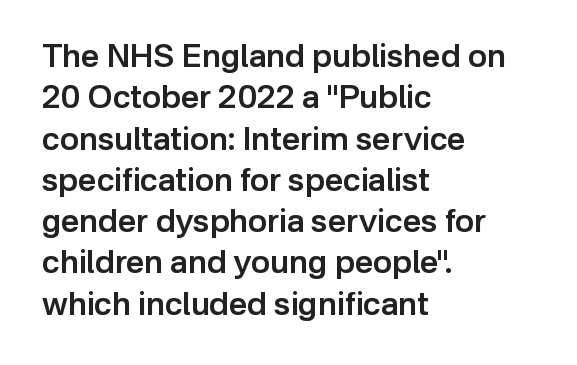
{"serif": "no", "italic": "no", "bold": "semi", "weight": "semibold", "width": "normal", "stroke_contrast": "low", "x_height": "medium", "monospaced": "no", "underline": "no", "align": "left", "line_spacing": "normal", "line_spacing_ratio": 1.29, "letter_spacing": "normal", "letter_spacing_em": 0.0, "glyph_px": 32}
